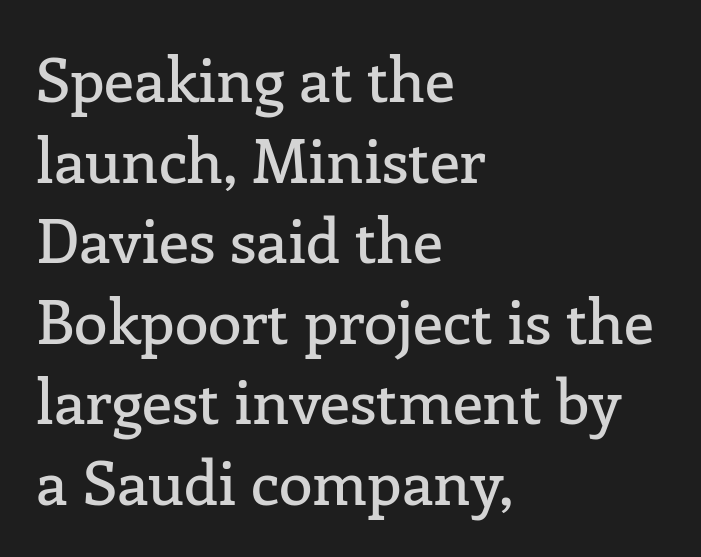
Q: Is the text italic (slanted)? A: No, it is upright.
Q: Is the typeface a serif or a sans-serif typeface? A: Serif.
Q: Is the text underlined? A: No.
Q: How is the paragraph aligned? A: Left-aligned.
Q: Is the spacing between letters normal or unusually wide? A: Normal.
Q: Is the spacing between lines tight, normal or loose? A: Normal.
Q: Width (condensed, normal, or wide)? A: Normal.
Q: Stroke contrast? A: Low.
Q: x-height? A: Medium.
Q: Monospaced? A: No.
